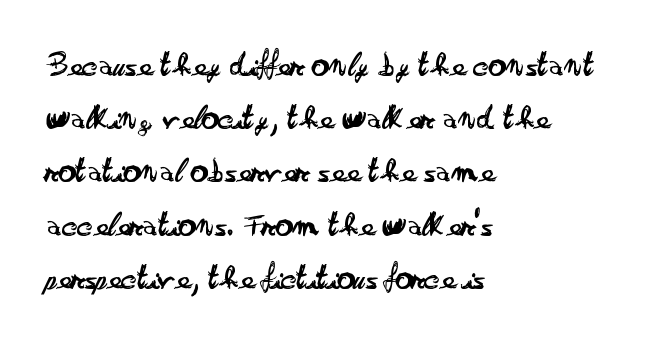
Short note: letters normally spaced. Every row of glyphs begins at an identical x-position on the left. Serif or sans? Sans — the stroke terminals are bare. No word sits above an underline. The passage shown is typed in a proportional face where columns would drift. Does the lettering tilt? It doesn't — this is upright.
